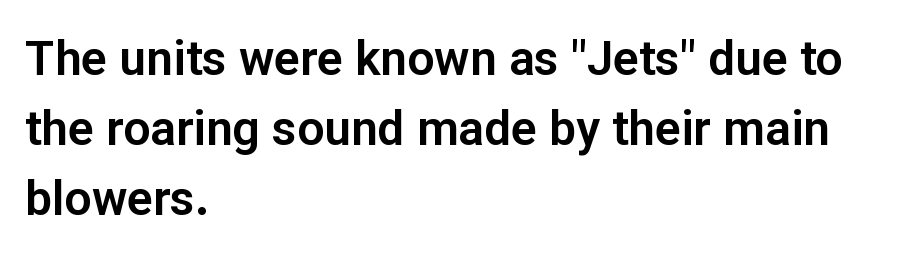
The image shows 48 px sans-serif type, upright; set left-aligned, normal line spacing (1.46x), normal letter spacing, not underlined; low stroke contrast and a medium x-height.
